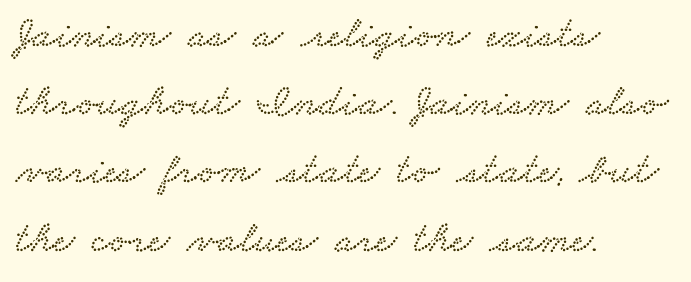
Q: Is the typeface a serif or a sans-serif typeface? A: Serif.
Q: Is the text underlined? A: No.
Q: How is the paragraph aligned? A: Left-aligned.
Q: Is the spacing between letters normal or unusually wide? A: Normal.
Q: Is the spacing between lines tight, normal or loose? A: Normal.
Q: Width (condensed, normal, or wide)? A: Wide.
Q: Stroke contrast? A: Low.
Q: x-height? A: Small.
Q: Monospaced? A: No.
